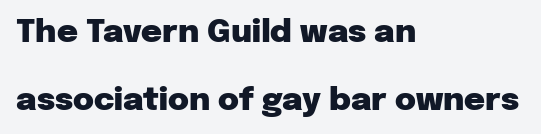
What's the leading like? Stretched, with rows far apart. Tall strokes in this sample are plumb rather than angled. Bold? Absolutely — the strokes are thick and heavy. Nobody touched the tracking dial on this one. The characters display no serif detailing; their extremities are plain. A typesetter would call this proportional, since set widths differ per character.
